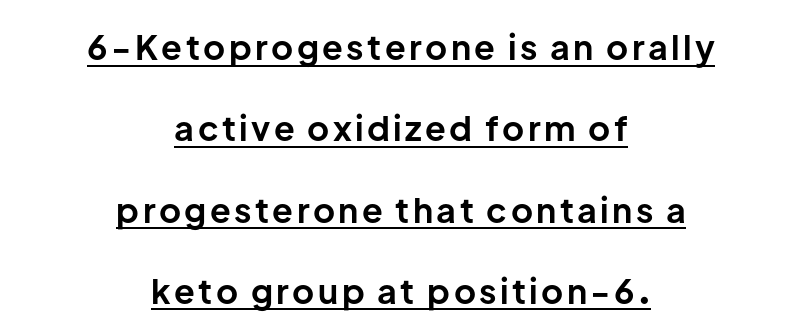
The image shows 34 px bold sans-serif type, upright; set centered, loose line spacing (2.39x), underlined; low stroke contrast and a medium x-height.
